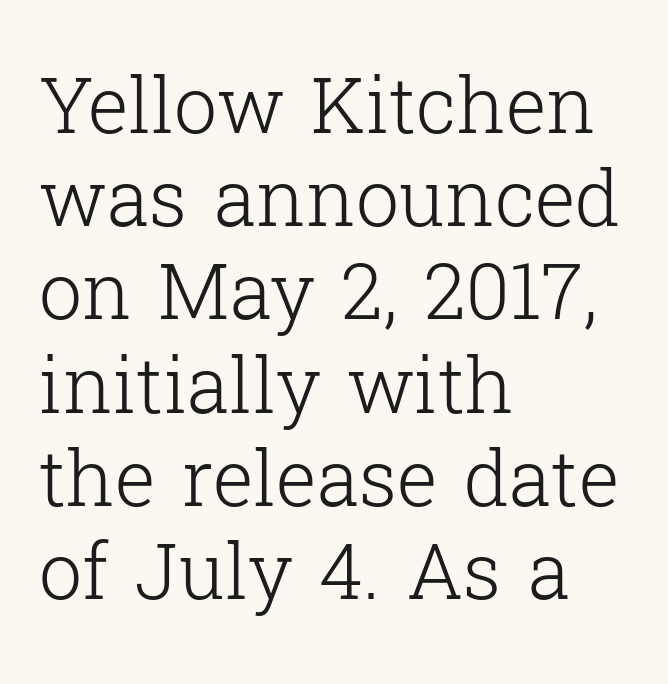
Serif or sans? Serif — the stroke terminals have little feet. Between one letter and the next there's only the usual sliver of space. The compositor pushed each line to the left boundary. A quiet, ordinary-to-light weight characterises the typeface. Note the varied advance widths — an 'i' is clearly narrower than an 'm'. The passage shown is not underscored anywhere.
